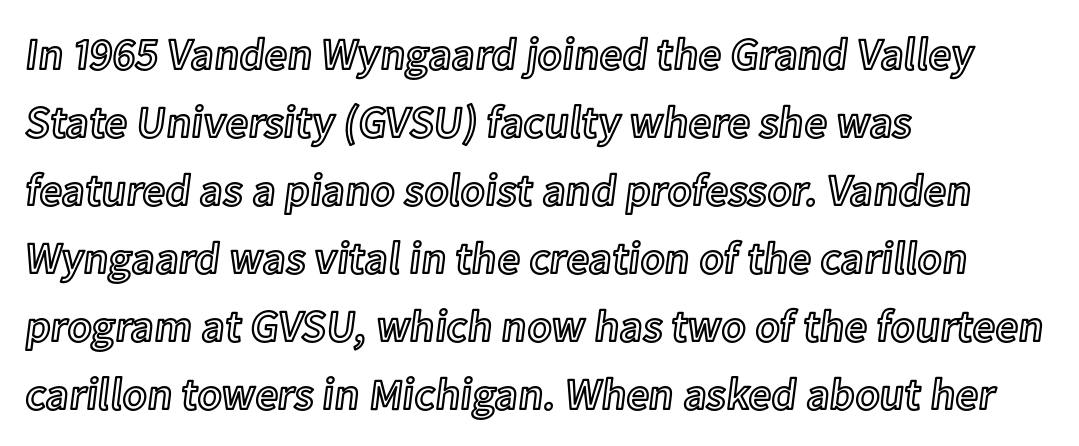
The image shows 45 px text type; set left-aligned, normal line spacing (1.51x), normal letter spacing, not underlined; a medium x-height.
